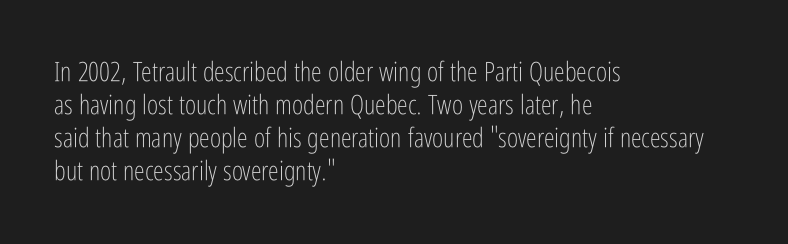
{"italic": "no", "bold": "no", "underline": "no", "align": "left", "line_spacing_ratio": 1.22, "letter_spacing": "normal", "letter_spacing_em": 0.0, "glyph_px": 27}
